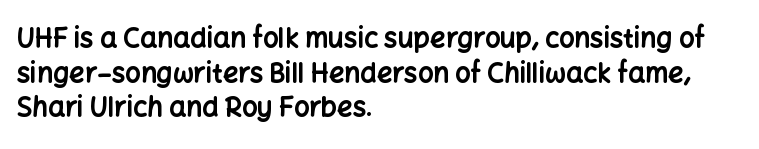
{"italic": "no", "bold": "yes", "underline": "no", "align": "left", "line_spacing": "normal", "line_spacing_ratio": 1.28, "letter_spacing": "normal", "letter_spacing_em": 0.0, "glyph_px": 27}
